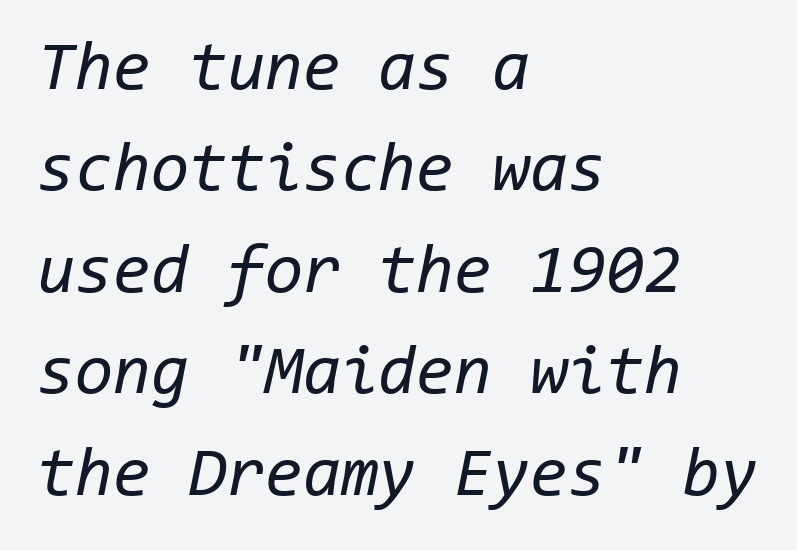
{"italic": "yes", "lean": "right", "slant_degrees": 11, "bold": "no", "weight": "regular", "width": "normal", "stroke_contrast": "low", "x_height": "medium", "monospaced": "yes", "underline": "no", "align": "left", "line_spacing": "normal", "line_spacing_ratio": 1.47, "letter_spacing": "normal", "letter_spacing_em": 0.0, "glyph_px": 69}
